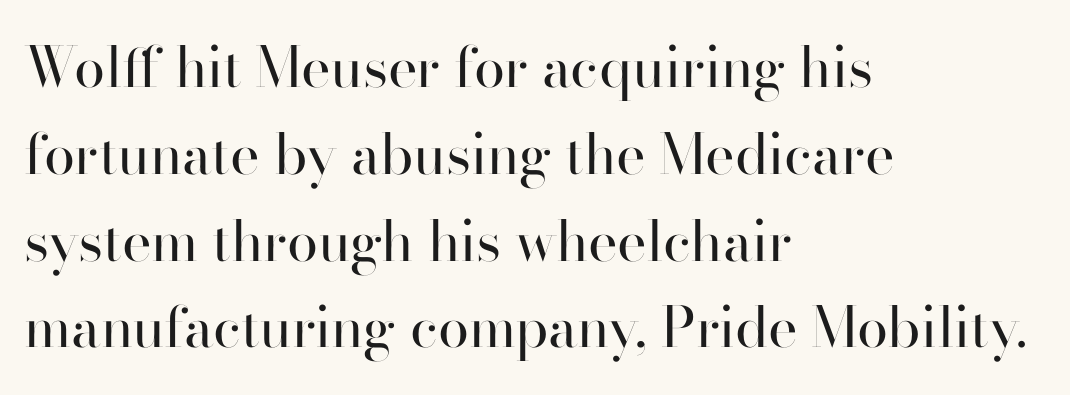
Posture: straight, roman, zero tilt. If you drew a ruler down the left edge, every line would touch it. Examine the stroke ends and you'll find no serifs. Proportional: the letters do not fall into vertical columns. Does extra space separate the letters? No, they use regular spacing.
